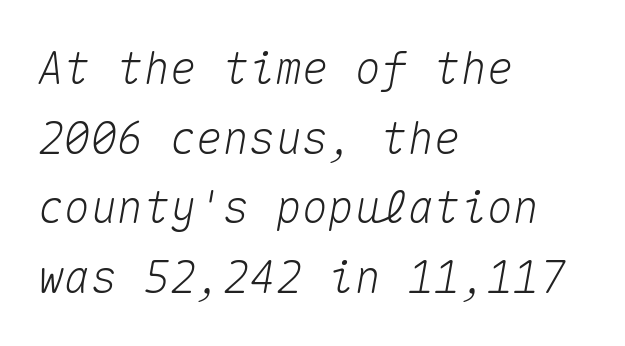
{"italic": "yes", "lean": "right", "slant_degrees": 10, "width": "normal", "stroke_contrast": "medium", "x_height": "medium", "monospaced": "yes", "underline": "no", "align": "left", "line_spacing": "normal", "line_spacing_ratio": 1.58, "letter_spacing": "normal", "letter_spacing_em": 0.0, "glyph_px": 44}
